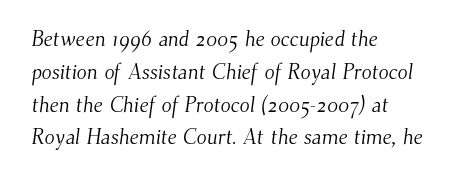
{"bold": "no", "underline": "no", "align": "left", "line_spacing": "normal", "line_spacing_ratio": 1.56, "letter_spacing": "normal", "letter_spacing_em": 0.0, "glyph_px": 21}
